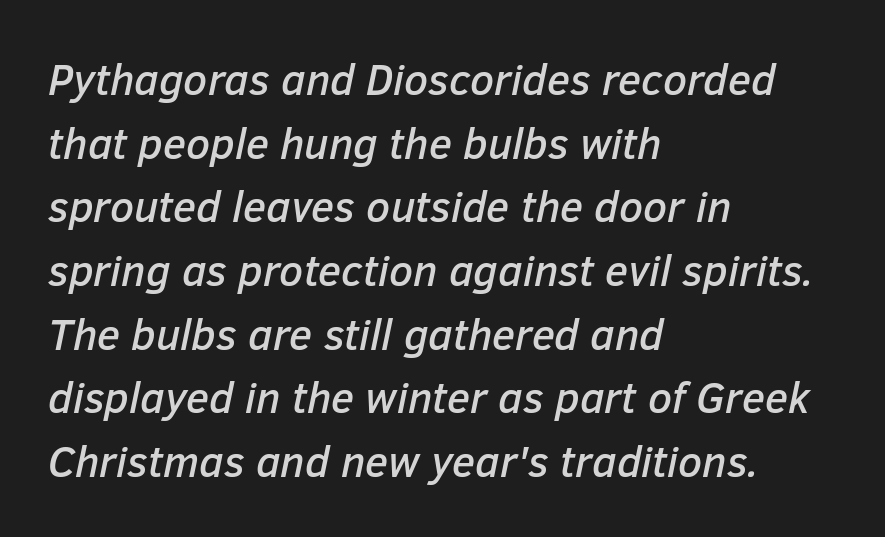
The image shows 43 px text type, italic (leaning right); set left-aligned, normal line spacing (1.48x), normal letter spacing, not underlined; low stroke contrast and a medium x-height.
